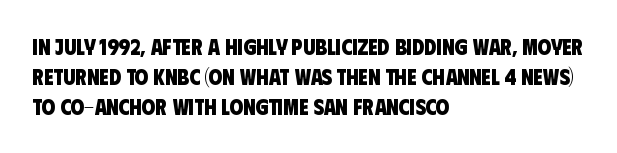
Q: Is the text bold? A: Yes.
Q: Is the text underlined? A: No.
Q: How is the paragraph aligned? A: Left-aligned.
Q: Is the spacing between letters normal or unusually wide? A: Normal.
Q: Is the spacing between lines tight, normal or loose? A: Normal.
